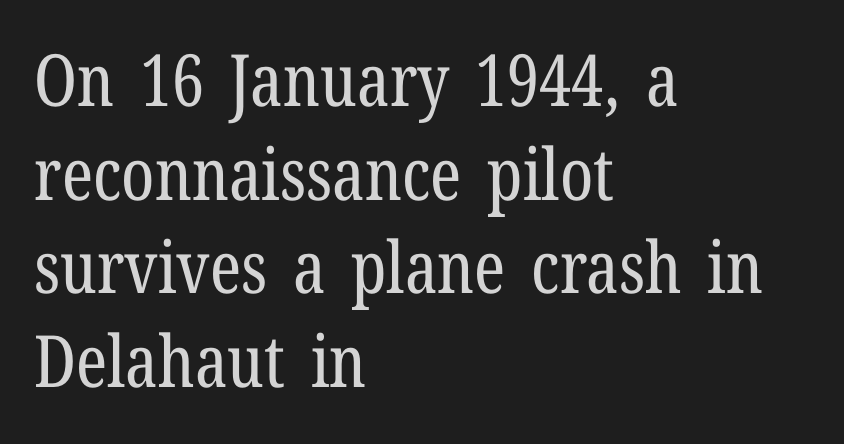
The image shows 72 px regular-weight, condensed serif type, upright; set left-aligned, normal line spacing (1.3x), normal letter spacing, not underlined; low stroke contrast and a medium x-height.
